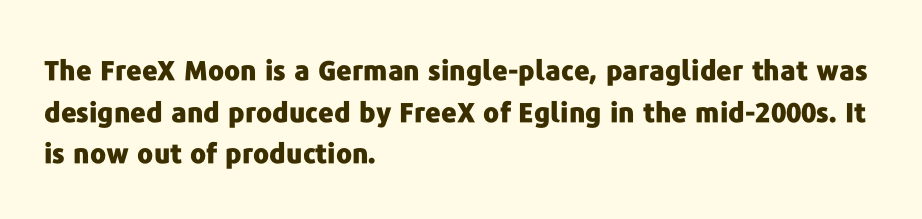
Q: Is the text bold? A: Yes.
Q: Is the text italic (slanted)? A: No, it is upright.
Q: Is the text underlined? A: No.
Q: How is the paragraph aligned? A: Left-aligned.
Q: Is the spacing between letters normal or unusually wide? A: Normal.
Q: Is the spacing between lines tight, normal or loose? A: Normal.
